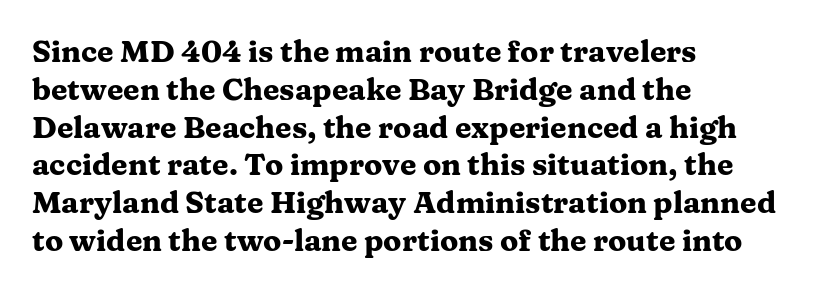
Quick note: underline off. These lines stack with their left ends in a neat column. Reading down the column, the eye jumps a familiar distance to each next line. The characters look thick and weighty, a clear bold. This is serif lettering, the kind often seen in printed books. Quick note: not italic, upright.
